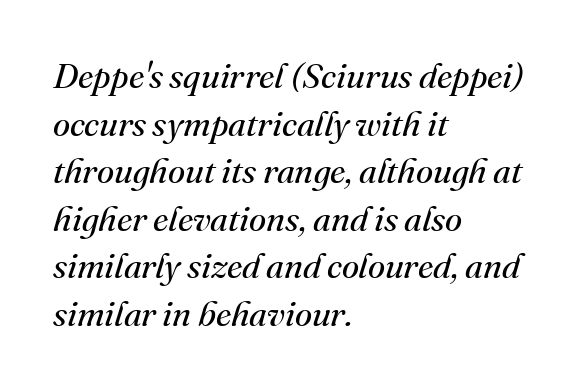
This sample has the flowing, uneven cadence of proportional lettering. The paragraph has a hard left edge and a soft right edge. Is the letter spacing exaggerated? No — it looks like the ordinary default. These glyphs show unthickened strokes, regular width or finer. Each new line begins a customary step beneath the previous one.
